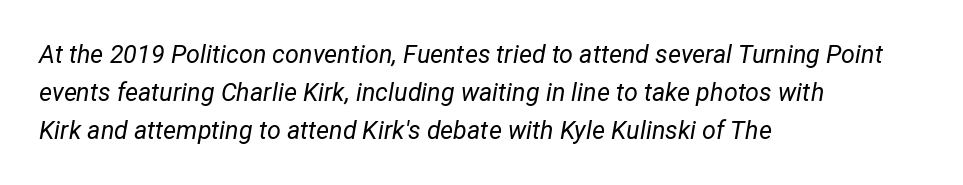
{"italic": "yes", "lean": "right", "slant_degrees": 12, "bold": "no", "underline": "no", "align": "left", "line_spacing": "normal", "line_spacing_ratio": 1.52, "letter_spacing": "normal", "letter_spacing_em": 0.0, "glyph_px": 25}
